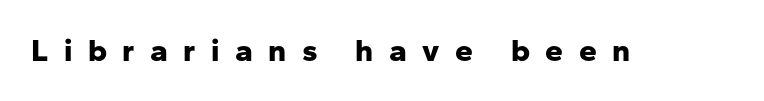
The image shows 32 px bold sans-serif type, upright; set unusually wide letter spacing (+0.48 em), not underlined; low stroke contrast and a medium x-height.
